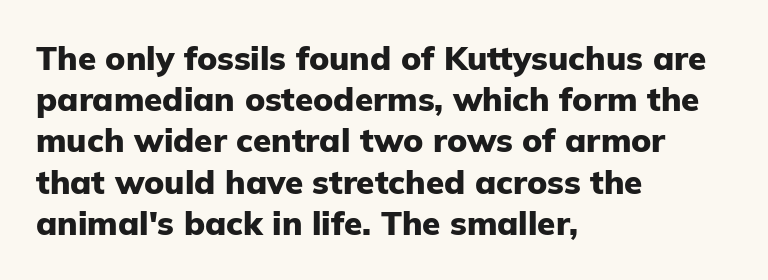
Is this a fixed-width face? No — the glyphs have proportional, varying widths. Stroke terminals: plain, sans-serif. The block of text has a typical density, with ordinary space between rows. Each line starts at the same left margin while the right side varies.
